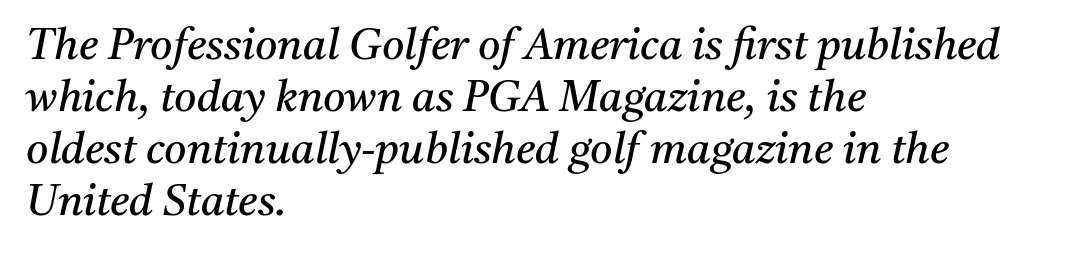
Q: Is the text bold? A: No.
Q: Is the text italic (slanted)? A: Yes, it leans right by about 11 degrees.
Q: Is the typeface a serif or a sans-serif typeface? A: Serif.
Q: Is the text underlined? A: No.
Q: How is the paragraph aligned? A: Left-aligned.
Q: Is the spacing between letters normal or unusually wide? A: Normal.
Q: Width (condensed, normal, or wide)? A: Normal.
Q: Stroke contrast? A: Medium.
Q: x-height? A: Medium.
Q: Monospaced? A: No.
